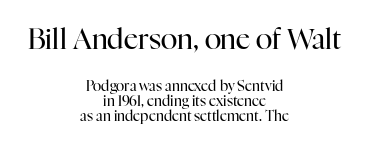
The lines are packed closely together with very little leading. The more generous point size was reserved for the upper chunk. In terms of letterspacing, this is plain default setting. The paragraph has two soft edges and a firm central axis. Is the stroke heavy? The answer is a plain regular-or-lighter.
